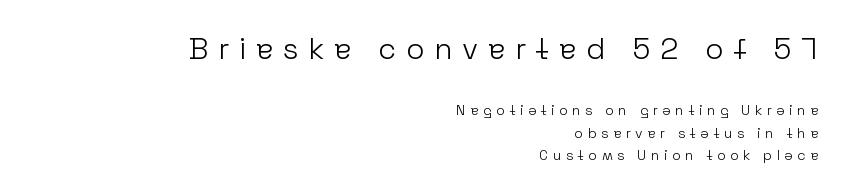
Q: Is the text bold? A: No.
Q: Is the text italic (slanted)? A: No, it is upright.
Q: Is the typeface a serif or a sans-serif typeface? A: Sans-serif.
Q: Is the text underlined? A: No.
Q: How is the paragraph aligned? A: Right-aligned.
Q: Is the spacing between letters normal or unusually wide? A: Unusually wide.
Q: Is the spacing between lines tight, normal or loose? A: Normal.
Q: Which block of text is set in a larger size, the first (top) or the second (bottom)? A: The first (top) one.
Q: Width (condensed, normal, or wide)? A: Normal.
Q: Stroke contrast? A: Low.
Q: x-height? A: Medium.
Q: Monospaced? A: No.
